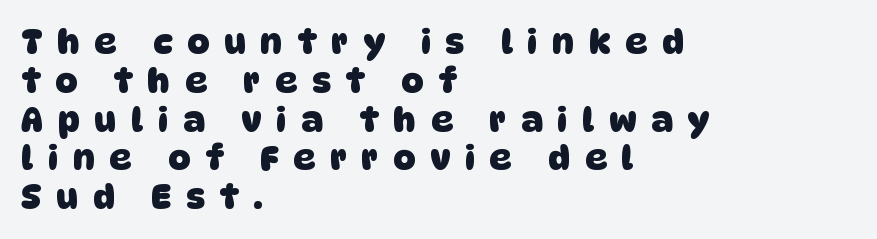
{"serif": "no", "bold": "yes", "weight": "heavy", "width": "normal", "stroke_contrast": "low", "x_height": "large", "monospaced": "no", "underline": "no", "align": "left", "line_spacing": "tight", "line_spacing_ratio": 1.14, "letter_spacing": "wide", "letter_spacing_em": 0.44, "glyph_px": 34}
